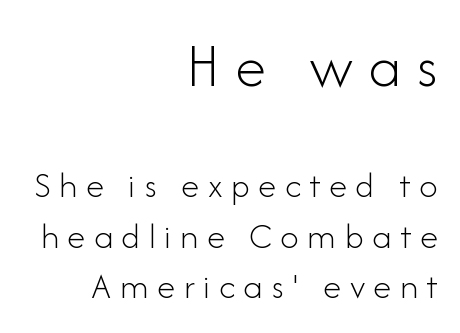
{"serif": "no", "italic": "no", "bold": "no", "weight": "light", "width": "normal", "stroke_contrast": "low", "x_height": "small", "monospaced": "no", "underline": "no", "align": "right", "line_spacing": "normal", "line_spacing_ratio": 1.36, "letter_spacing": "wide", "letter_spacing_em": 0.23, "larger_block": "first", "size_ratio": 1.73, "glyph_px": 64}
